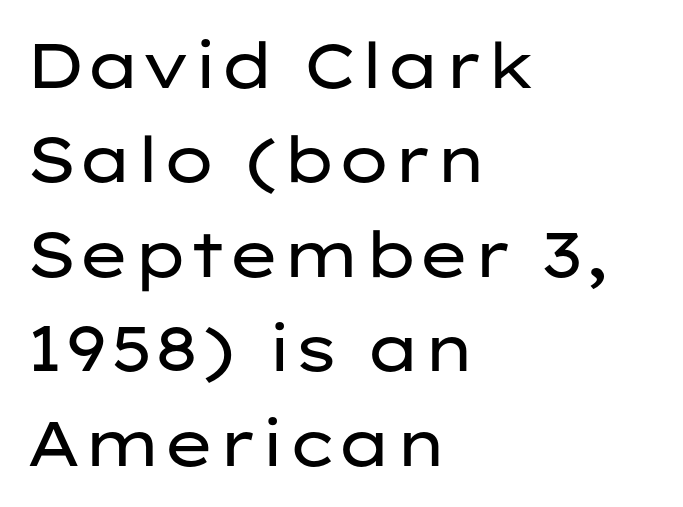
{"serif": "no", "italic": "no", "bold": "no", "weight": "regular", "width": "wide", "stroke_contrast": "low", "x_height": "medium", "monospaced": "no", "underline": "no", "align": "left", "line_spacing": "normal", "line_spacing_ratio": 1.5, "letter_spacing": "normal", "letter_spacing_em": 0.0, "glyph_px": 63}
